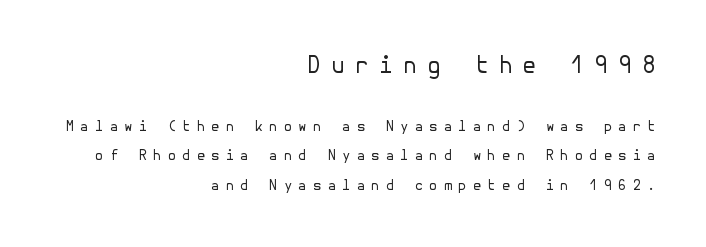
The image shows 23 px text type, upright; set right-aligned, loose line spacing (2.11x), unusually wide letter spacing (+0.42 em), not underlined; the first (top) block is 1.64x larger.
